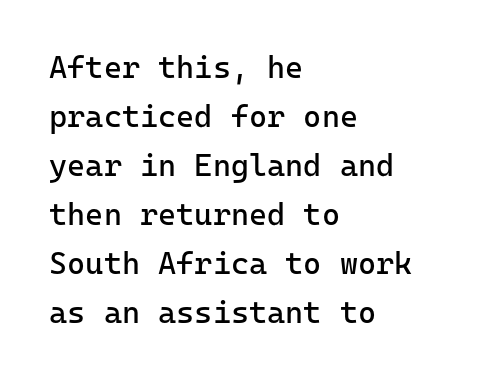
In terms of posture, this sample is upright. Notice how the passage keeps a crisp vertical edge on the left only. The space between consecutive lines is moderate. Only glyphs here, with clear space below each row. Look at the tracking — it's just the regular setting, nothing added.
